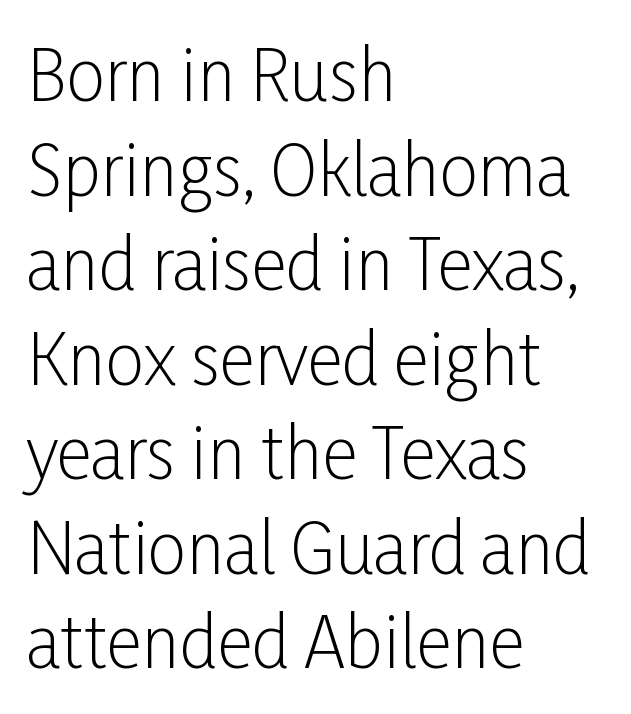
Compared with a typical body face, this is equally light or lighter still. Upright lettering throughout. Each letter keeps its own natural width here, so spacing adapts to shape. Words float on clear page, feet unadorned. The passage shown stacks its lines at a standard gap. Look at the tracking — it's just the regular setting, nothing added.
